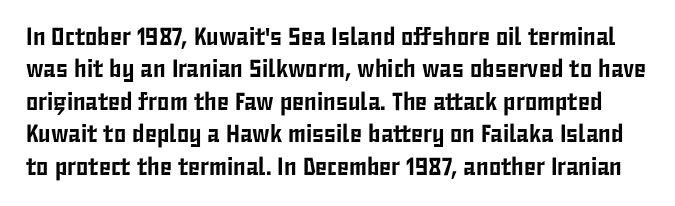
Unmarked baselines from the first word to the last. Quick note: not italic, upright. Each new line begins a customary step beneath the previous one. The rendering keeps characters at their native spacing.
